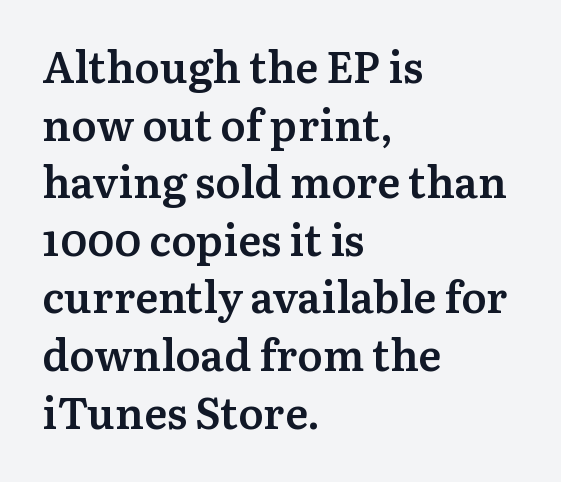
Q: Is the text bold? A: Semi-bold.
Q: Is the text italic (slanted)? A: No, it is upright.
Q: Is the typeface a serif or a sans-serif typeface? A: Serif.
Q: Is the text underlined? A: No.
Q: How is the paragraph aligned? A: Left-aligned.
Q: Is the spacing between letters normal or unusually wide? A: Normal.
Q: Is the spacing between lines tight, normal or loose? A: Normal.
Q: Width (condensed, normal, or wide)? A: Normal.
Q: Stroke contrast? A: Medium.
Q: x-height? A: Medium.
Q: Monospaced? A: No.
